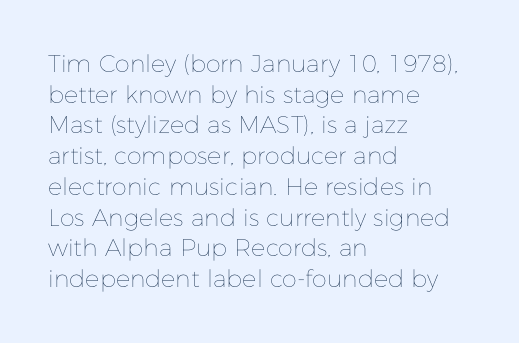
{"italic": "no", "bold": "no", "underline": "no", "align": "left", "line_spacing": "normal", "line_spacing_ratio": 1.28, "letter_spacing": "normal", "letter_spacing_em": 0.0, "glyph_px": 24}
